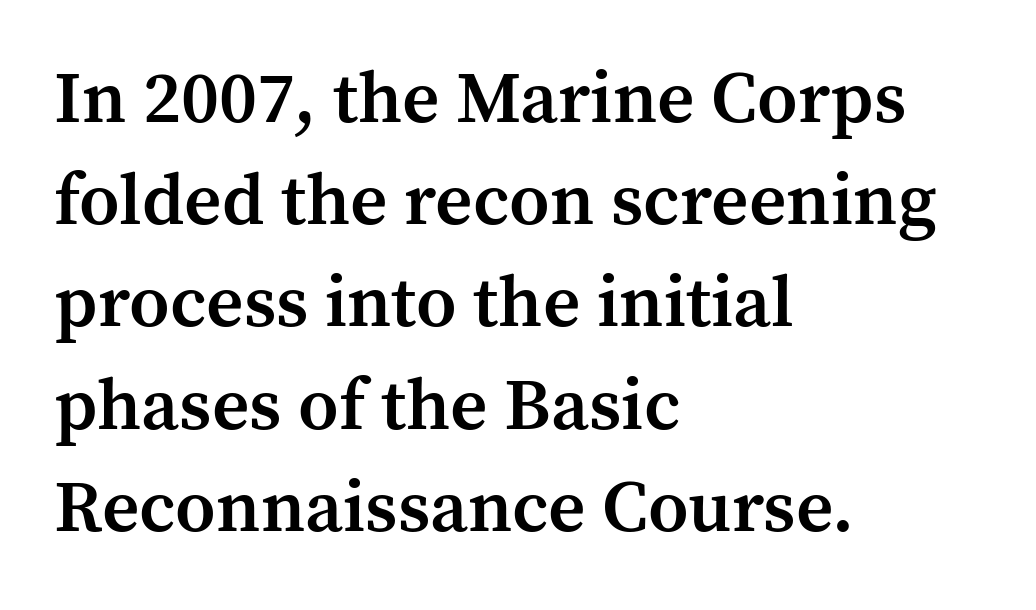
Beneath every word, the page is bare. Note: serifs present on the glyphs. You could not count columns in this text — the font is proportionally spaced. The rendering uses a semibold face; strokes are thickened but not to full bold. Does extra space separate the letters? No, they use regular spacing. Ascenders rise straight up at ninety degrees.
